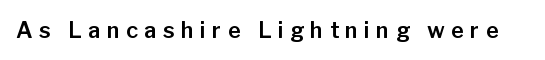
The image shows 22 px text type, upright; set unusually wide letter spacing (+0.29 em), not underlined.
